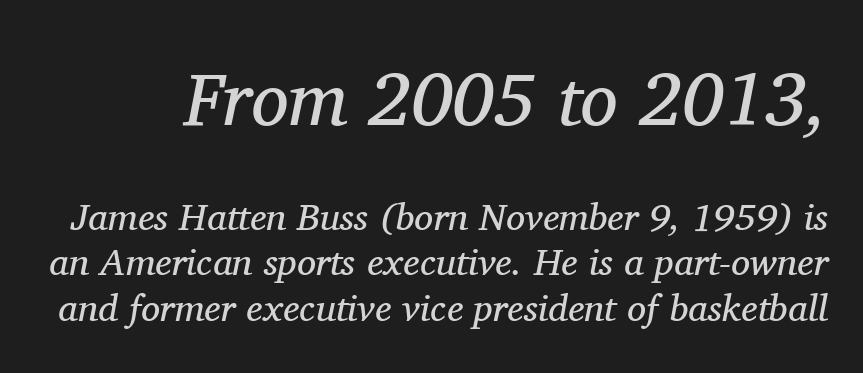
Q: Is the text bold? A: No.
Q: Is the text italic (slanted)? A: Yes, it leans right by about 11 degrees.
Q: Is the typeface a serif or a sans-serif typeface? A: Serif.
Q: Is the text underlined? A: No.
Q: Is the spacing between letters normal or unusually wide? A: Normal.
Q: Which block of text is set in a larger size, the first (top) or the second (bottom)? A: The first (top) one.
Q: Width (condensed, normal, or wide)? A: Normal.
Q: Stroke contrast? A: Medium.
Q: x-height? A: Medium.
Q: Monospaced? A: No.
